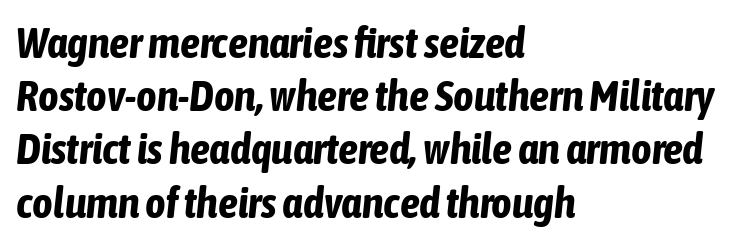
{"italic": "yes", "lean": "right", "slant_degrees": 6, "bold": "yes", "weight": "bold", "width": "condensed", "stroke_contrast": "low", "x_height": "medium", "monospaced": "no", "underline": "no", "align": "left", "line_spacing_ratio": 1.21, "letter_spacing": "normal", "letter_spacing_em": 0.0, "glyph_px": 44}
